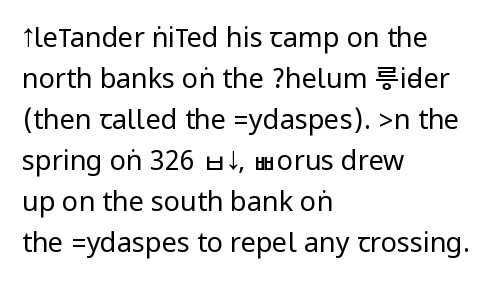
The image shows 27 px text type, upright; set left-aligned, normal line spacing (1.52x), normal letter spacing, not underlined.
